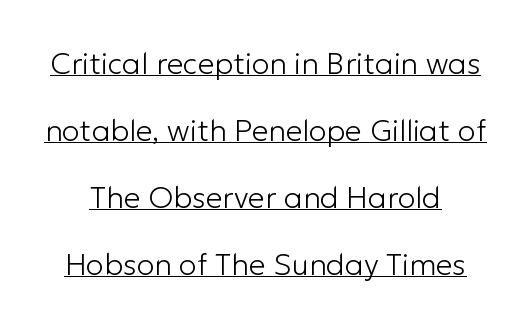
The image shows 30 px light sans-serif type, upright; set loose line spacing (2.23x), normal letter spacing, underlined; low stroke contrast and a medium x-height.
